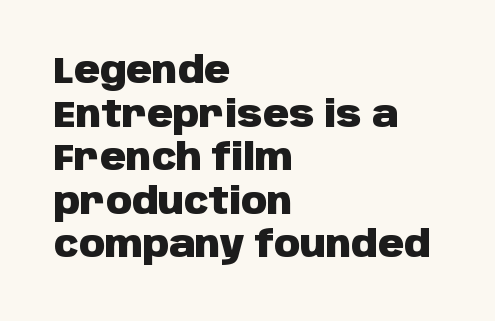
Are there feet on the stems? There aren't — it's a sans. Characters follow at the spacing the type designer built in. The specimen reads as upright at a glance. Each letter keeps its own natural width here, so spacing adapts to shape. Short and long lines alike share a common starting point at left.
